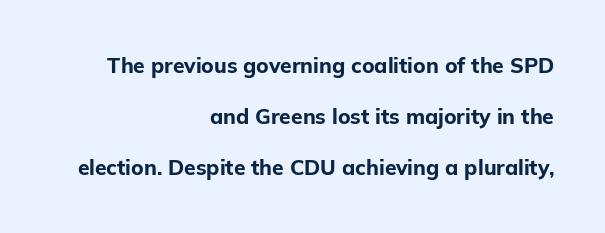
{"italic": "no", "bold": "yes", "underline": "no", "align": "right", "line_spacing": "loose", "line_spacing_ratio": 2.44, "letter_spacing": "normal", "letter_spacing_em": 0.0, "glyph_px": 21}
